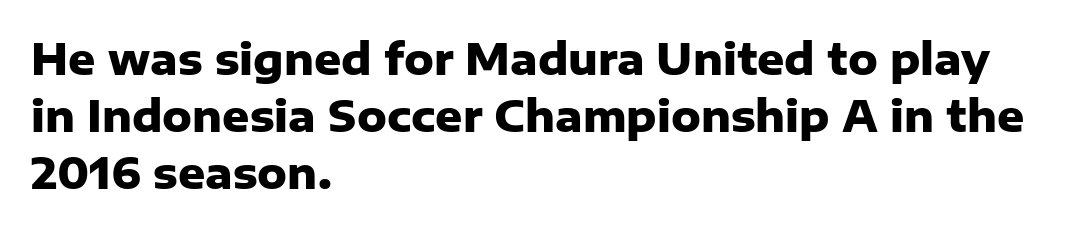
Q: Is the text bold? A: Yes.
Q: Is the text italic (slanted)? A: No, it is upright.
Q: Is the typeface a serif or a sans-serif typeface? A: Sans-serif.
Q: Is the text underlined? A: No.
Q: How is the paragraph aligned? A: Left-aligned.
Q: Is the spacing between letters normal or unusually wide? A: Normal.
Q: Is the spacing between lines tight, normal or loose? A: Normal.
Q: Width (condensed, normal, or wide)? A: Normal.
Q: Stroke contrast? A: Low.
Q: x-height? A: Medium.
Q: Monospaced? A: No.
